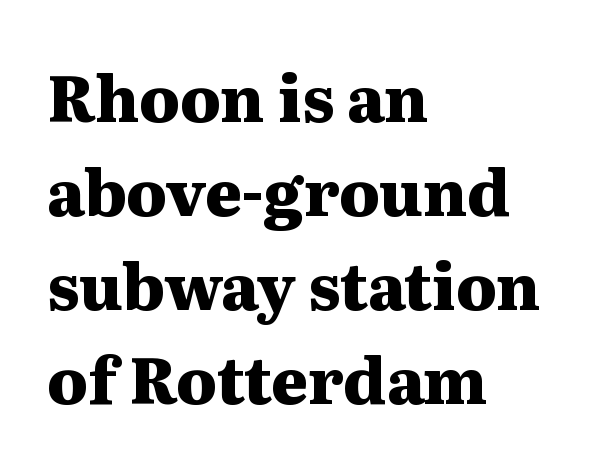
Q: Is the text bold? A: Yes.
Q: Is the text italic (slanted)? A: No, it is upright.
Q: Is the typeface a serif or a sans-serif typeface? A: Serif.
Q: Is the text underlined? A: No.
Q: How is the paragraph aligned? A: Left-aligned.
Q: Is the spacing between letters normal or unusually wide? A: Normal.
Q: Is the spacing between lines tight, normal or loose? A: Normal.
Q: Width (condensed, normal, or wide)? A: Wide.
Q: Stroke contrast? A: Medium.
Q: x-height? A: Medium.
Q: Monospaced? A: No.
